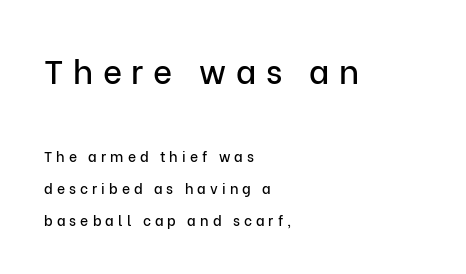
{"serif": "no", "italic": "no", "width": "normal", "stroke_contrast": "low", "x_height": "medium", "monospaced": "no", "underline": "no", "align": "left", "line_spacing": "loose", "line_spacing_ratio": 2.27, "letter_spacing": "wide", "letter_spacing_em": 0.29, "larger_block": "first", "size_ratio": 2.36, "glyph_px": 33}
